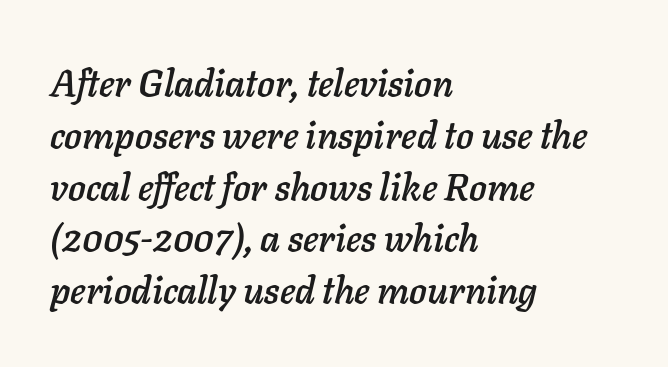
The image shows 37 px text type, italic (leaning right); set left-aligned, normal line spacing (1.4x), normal letter spacing, not underlined; low stroke contrast and a medium x-height.
